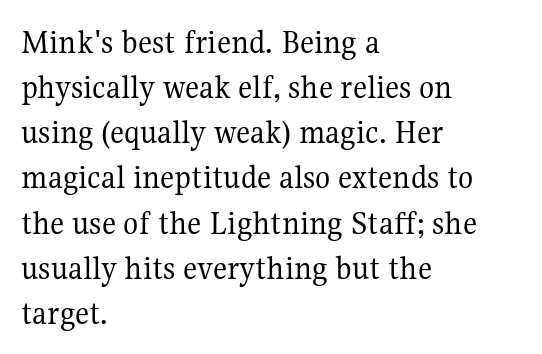
Q: Is the text bold? A: No.
Q: Is the text italic (slanted)? A: No, it is upright.
Q: Is the typeface a serif or a sans-serif typeface? A: Serif.
Q: Is the text underlined? A: No.
Q: How is the paragraph aligned? A: Left-aligned.
Q: Is the spacing between letters normal or unusually wide? A: Normal.
Q: Is the spacing between lines tight, normal or loose? A: Normal.
Q: Width (condensed, normal, or wide)? A: Normal.
Q: Stroke contrast? A: Medium.
Q: x-height? A: Medium.
Q: Monospaced? A: No.
